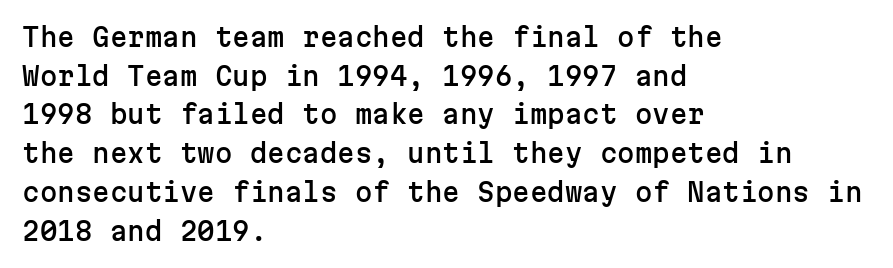
Inter-character spacing is left at the font's built-in metrics. Quick note: underline off. Horizontal alignment here is leftward, the default for most running prose. Posture: vertical. Line spacing here is normal.
